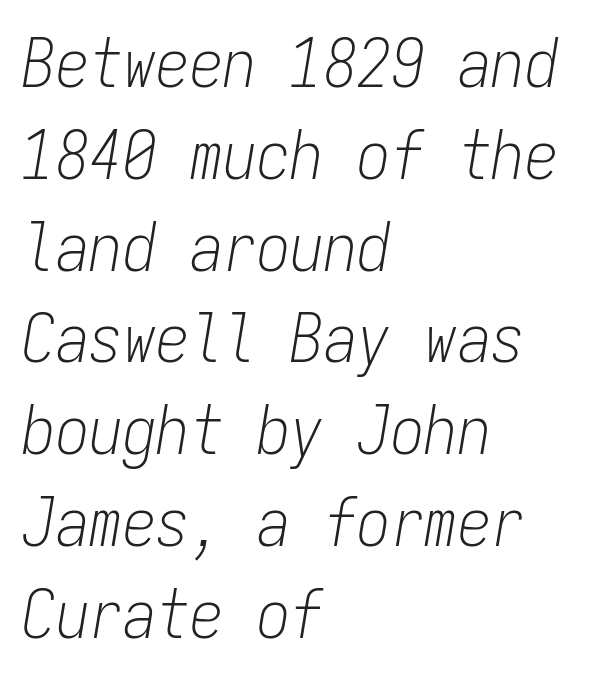
No chunkiness to these letters — they're not bold. Observe the ordinary spacing: letters are neighbours, not strangers. Notice how the stems are inclined rather than vertical — that's the hallmark of italics. These lines stack with their left ends in a neat column. Monospaced: the letters line up in strict vertical columns.
